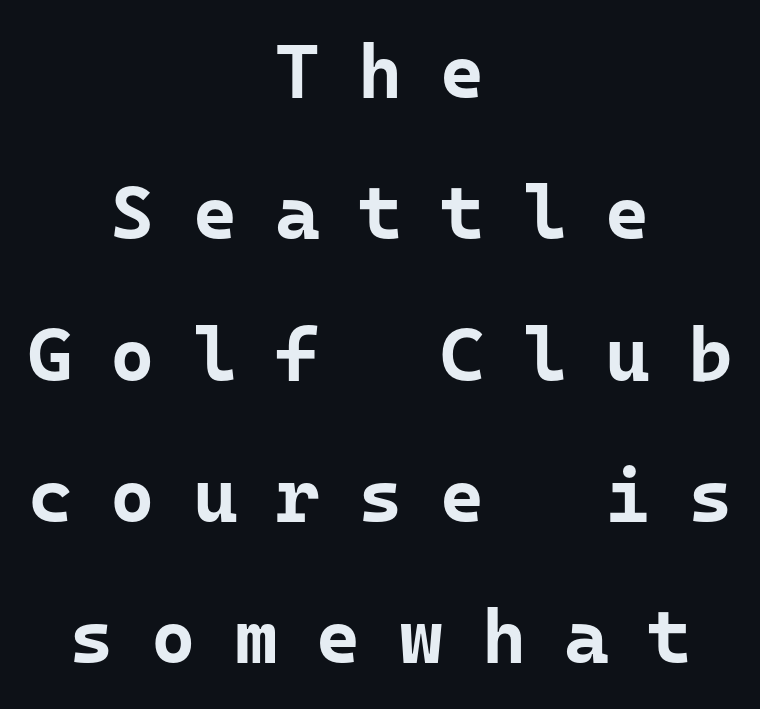
{"serif": "no", "italic": "no", "bold": "yes", "weight": "bold", "width": "normal", "stroke_contrast": "low", "x_height": "medium", "underline": "no", "align": "center", "line_spacing_ratio": 1.86, "letter_spacing": "wide", "letter_spacing_em": 0.5, "glyph_px": 76}
